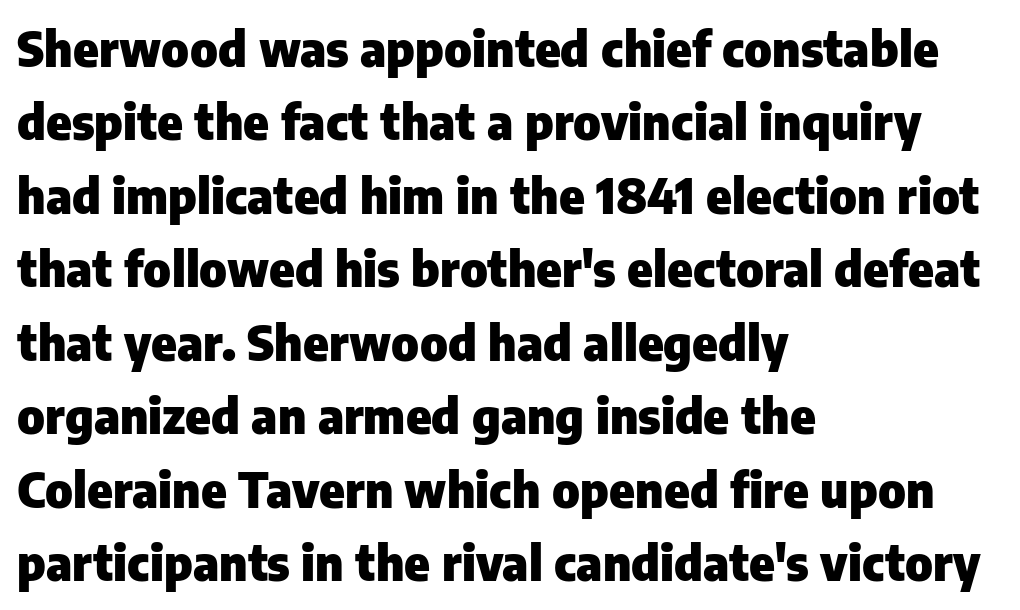
{"serif": "no", "italic": "no", "bold": "yes", "weight": "heavy", "width": "normal", "stroke_contrast": "low", "x_height": "medium", "monospaced": "no", "underline": "no", "align": "left", "line_spacing": "normal", "line_spacing_ratio": 1.53, "letter_spacing": "normal", "letter_spacing_em": 0.0, "glyph_px": 48}
